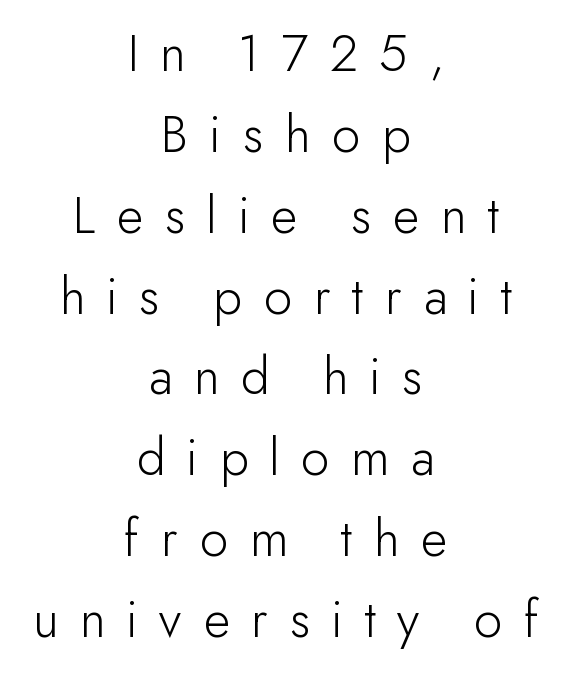
Q: Is the text bold? A: No.
Q: Is the text italic (slanted)? A: No, it is upright.
Q: Is the typeface a serif or a sans-serif typeface? A: Sans-serif.
Q: Is the text underlined? A: No.
Q: How is the paragraph aligned? A: Centered.
Q: Is the spacing between letters normal or unusually wide? A: Unusually wide.
Q: Is the spacing between lines tight, normal or loose? A: Normal.
Q: Width (condensed, normal, or wide)? A: Normal.
Q: Stroke contrast? A: Low.
Q: x-height? A: Small.
Q: Monospaced? A: No.
